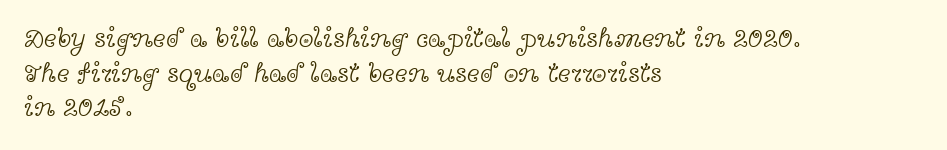
The image shows 27 px text type, upright; set left-aligned, normal line spacing (1.28x), normal letter spacing, not underlined.
